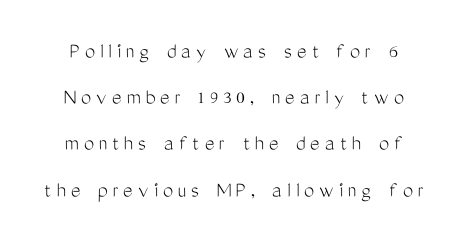
Q: Is the text bold? A: No.
Q: Is the text italic (slanted)? A: No, it is upright.
Q: Is the text underlined? A: No.
Q: Is the spacing between letters normal or unusually wide? A: Unusually wide.
Q: Is the spacing between lines tight, normal or loose? A: Loose.
